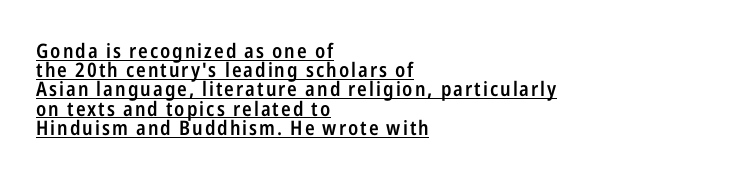
A baseline rule has been typeset under these characters. Compared with a centered layout, this one pins lines to the left instead. No italicization has been applied; the sample stays upright. The designer dialed line spacing down below the default. Is the type bold? Partly — it's a semibold, heavier than regular but not fully bold.
